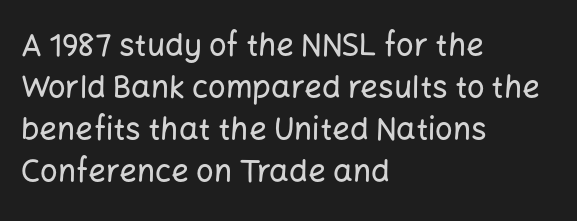
Q: Is the text italic (slanted)? A: No, it is upright.
Q: Is the typeface a serif or a sans-serif typeface? A: Sans-serif.
Q: Is the text underlined? A: No.
Q: How is the paragraph aligned? A: Left-aligned.
Q: Is the spacing between letters normal or unusually wide? A: Normal.
Q: Is the spacing between lines tight, normal or loose? A: Normal.
Q: Width (condensed, normal, or wide)? A: Normal.
Q: Stroke contrast? A: Low.
Q: x-height? A: Medium.
Q: Monospaced? A: No.
